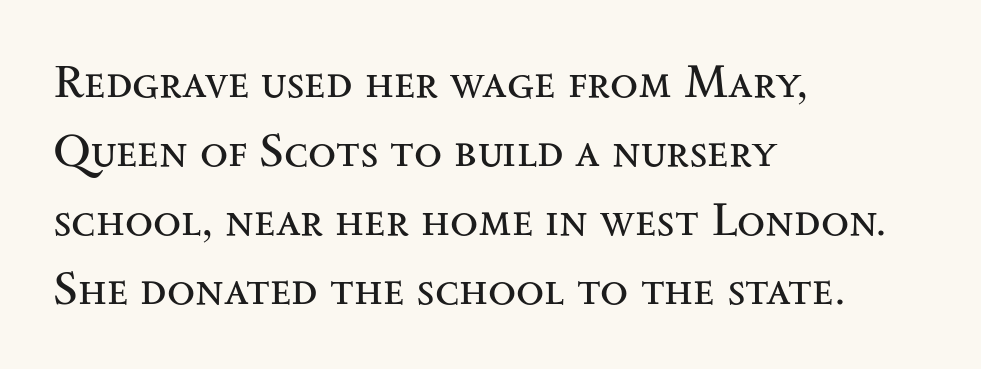
The image shows 46 px regular-weight, wide serif type, upright; set left-aligned, normal line spacing (1.5x), normal letter spacing, not underlined; medium stroke contrast and a small x-height.
